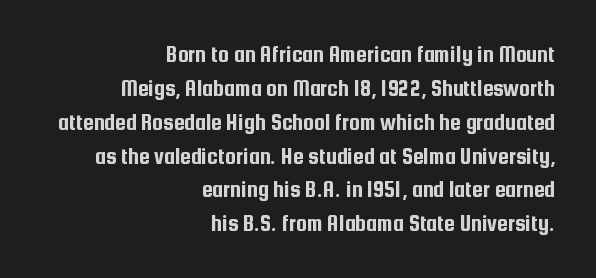
The image shows 24 px text type, upright; set right-aligned, normal line spacing (1.41x), normal letter spacing, not underlined.
